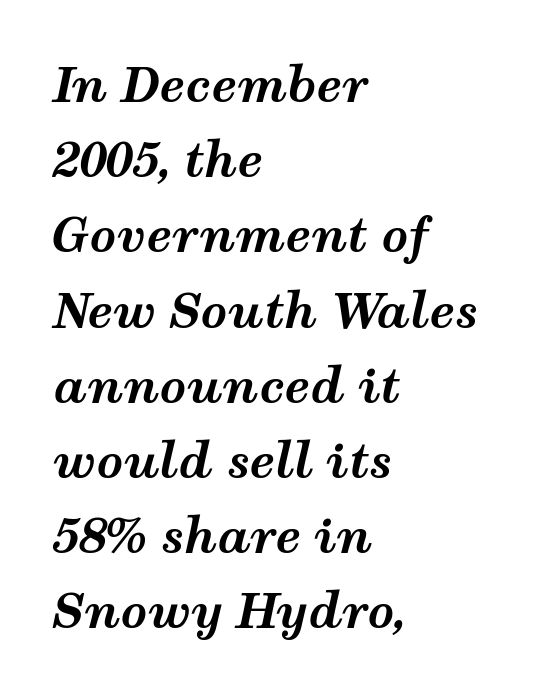
Q: Is the text bold? A: Yes.
Q: Is the text italic (slanted)? A: Yes, it leans right by about 12 degrees.
Q: Is the text underlined? A: No.
Q: How is the paragraph aligned? A: Left-aligned.
Q: Is the spacing between letters normal or unusually wide? A: Normal.
Q: Is the spacing between lines tight, normal or loose? A: Normal.
Q: Width (condensed, normal, or wide)? A: Wide.
Q: Stroke contrast? A: Medium.
Q: x-height? A: Medium.
Q: Monospaced? A: No.
